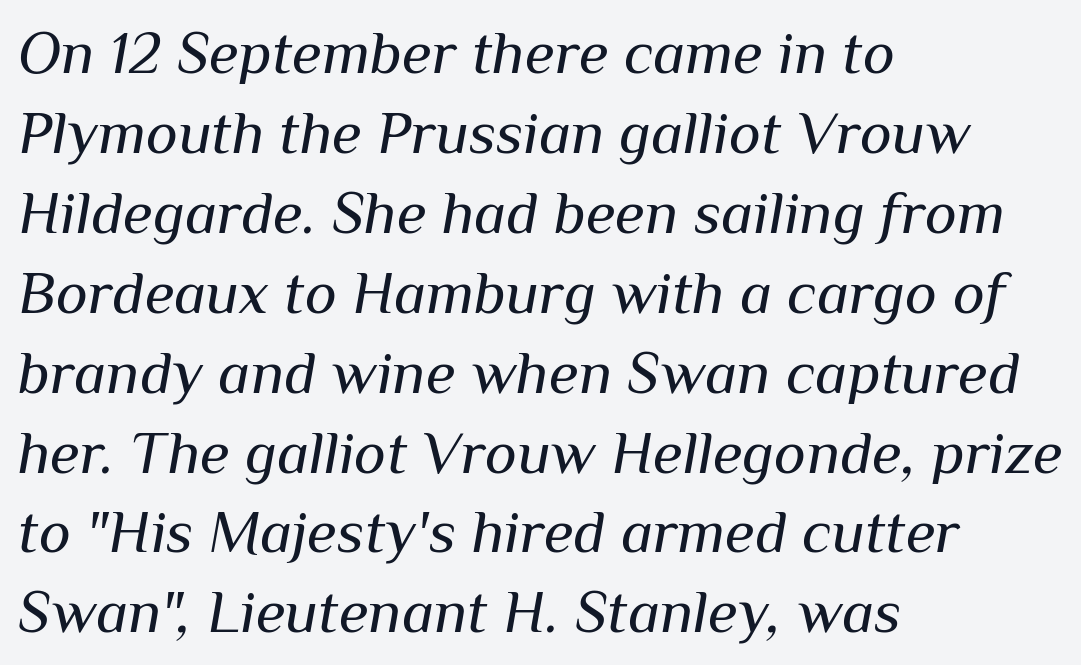
{"italic": "yes", "lean": "right", "slant_degrees": 10, "bold": "no", "weight": "regular", "width": "normal", "stroke_contrast": "medium", "x_height": "medium", "monospaced": "no", "underline": "no", "align": "left", "line_spacing": "normal", "line_spacing_ratio": 1.31, "letter_spacing": "normal", "letter_spacing_em": 0.0, "glyph_px": 61}
